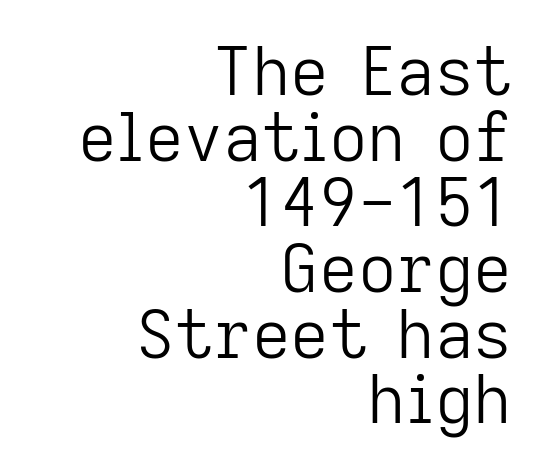
Each word holds together tightly as a unit, with standard inter-letter gaps. Weight: regular or lighter. The passage shown is not underscored anywhere. In terms of posture, this sample is upright. Line ends are locked; line starts wander.
